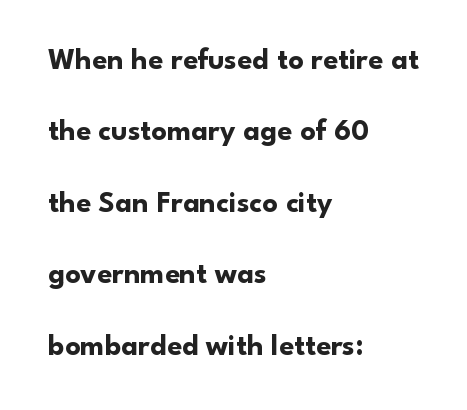
If you drew a ruler down the left edge, every line would touch it. There is no visible air inserted between adjacent glyphs. Heft: maximum for text — a bold. Underlining? Definitely not there. You can tell it's not italic because the verticals are truly vertical. The rendering uses a large line-height, opening up the rows.
